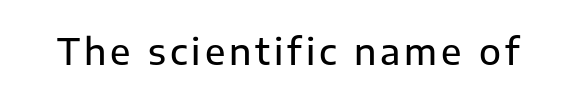
{"serif": "no", "italic": "no", "width": "normal", "stroke_contrast": "low", "x_height": "medium", "monospaced": "no", "underline": "no", "glyph_px": 36}
